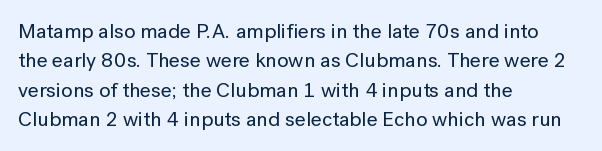
{"italic": "no", "underline": "no", "align": "left", "line_spacing": "normal", "line_spacing_ratio": 1.4, "letter_spacing": "normal", "letter_spacing_em": 0.0, "glyph_px": 21}
